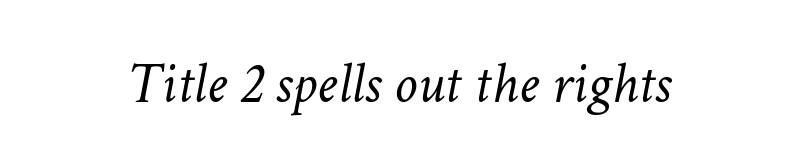
Q: Is the text bold? A: No.
Q: Is the text italic (slanted)? A: Yes, it leans right by about 11 degrees.
Q: Is the text underlined? A: No.
Q: Is the spacing between letters normal or unusually wide? A: Normal.
Q: Width (condensed, normal, or wide)? A: Normal.
Q: Stroke contrast? A: Low.
Q: x-height? A: Medium.
Q: Monospaced? A: No.
